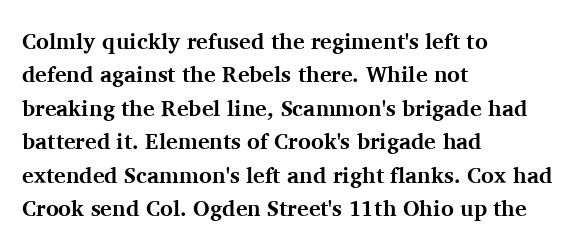
The image shows 22 px bold type, upright; set left-aligned, normal line spacing (1.52x), normal letter spacing, not underlined.
